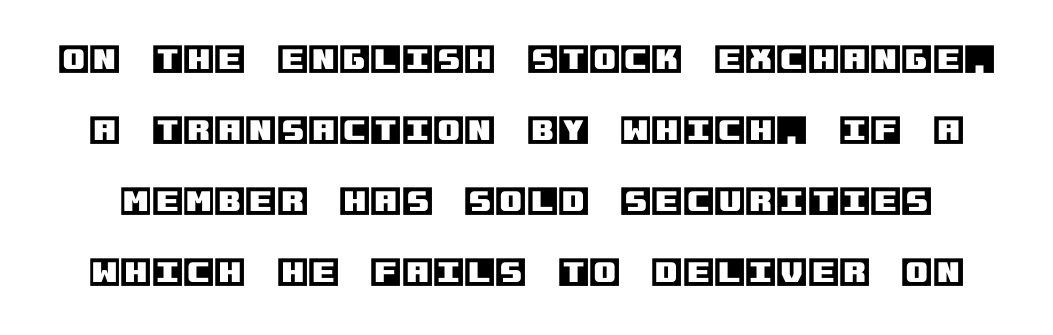
Q: Is the text italic (slanted)? A: No, it is upright.
Q: Is the text underlined? A: No.
Q: Is the spacing between letters normal or unusually wide? A: Normal.
Q: Is the spacing between lines tight, normal or loose? A: Loose.
Q: Width (condensed, normal, or wide)? A: Normal.
Q: x-height? A: Large.
